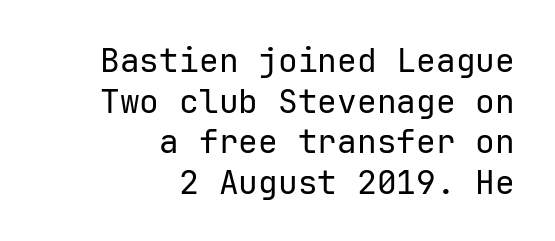
{"serif": "no", "italic": "no", "bold": "no", "weight": "regular", "width": "normal", "stroke_contrast": "low", "x_height": "medium", "underline": "no", "align": "right", "line_spacing_ratio": 1.23, "letter_spacing": "normal", "letter_spacing_em": 0.0, "glyph_px": 33}
